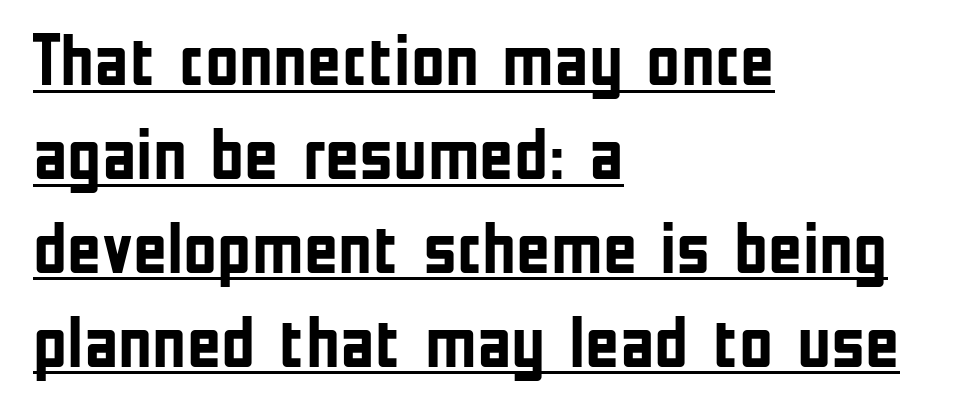
{"serif": "no", "italic": "no", "bold": "yes", "weight": "semibold", "width": "condensed", "stroke_contrast": "low", "x_height": "medium", "monospaced": "no", "underline": "yes", "align": "left", "line_spacing": "normal", "line_spacing_ratio": 1.27, "letter_spacing": "normal", "letter_spacing_em": 0.0, "glyph_px": 74}
